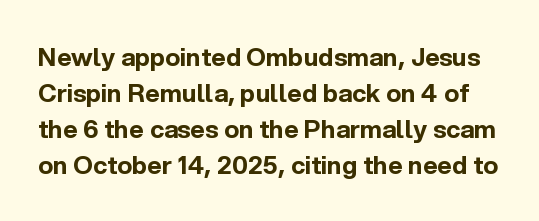
Q: Is the text bold? A: Yes.
Q: Is the text italic (slanted)? A: No, it is upright.
Q: Is the text underlined? A: No.
Q: Is the spacing between letters normal or unusually wide? A: Normal.
Q: Is the spacing between lines tight, normal or loose? A: Normal.
